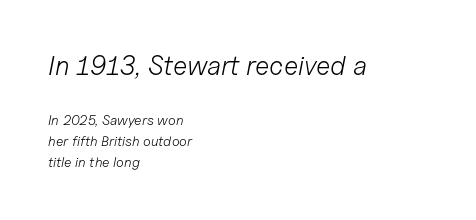
Q: Is the text bold? A: No.
Q: Is the text italic (slanted)? A: Yes, it leans right by about 11 degrees.
Q: Is the text underlined? A: No.
Q: How is the paragraph aligned? A: Left-aligned.
Q: Is the spacing between letters normal or unusually wide? A: Normal.
Q: Is the spacing between lines tight, normal or loose? A: Normal.
Q: Which block of text is set in a larger size, the first (top) or the second (bottom)? A: The first (top) one.
